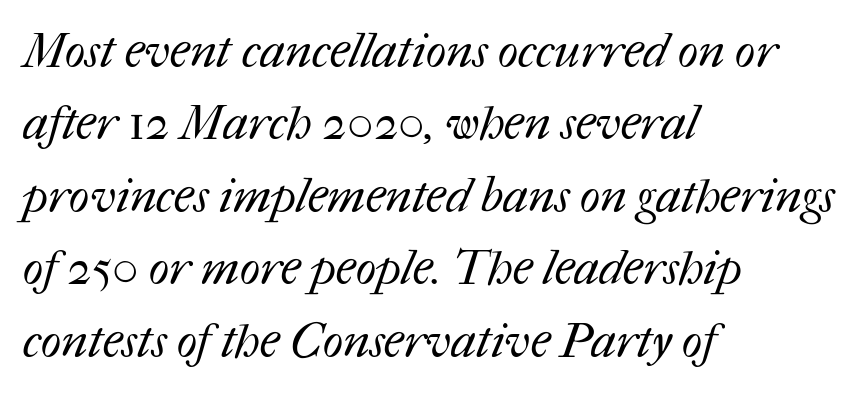
The image shows 48 px regular-weight type; set left-aligned, normal line spacing (1.51x), normal letter spacing, not underlined; medium stroke contrast and a medium x-height.
